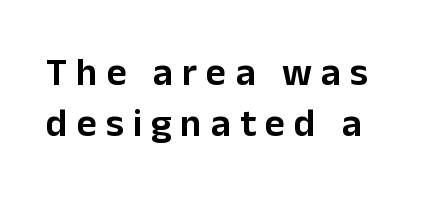
Letters rest on an invisible, unmarked baseline. The face used here is proportionally spaced, like ordinary book or web type. I'd call this a sans setting — the letters go barefoot. The tracking reads as deliberately expanded to a designer's eye. Is there any slant? The stems are plumb. What's the leading like? Ordinary, nothing unusual.
